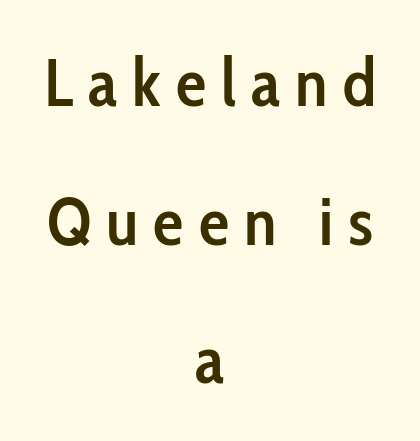
{"serif": "no", "italic": "no", "bold": "semi", "weight": "semibold", "width": "condensed", "stroke_contrast": "low", "x_height": "medium", "monospaced": "no", "underline": "no", "align": "center", "line_spacing": "loose", "line_spacing_ratio": 2.04, "letter_spacing": "wide", "letter_spacing_em": 0.22, "glyph_px": 68}
